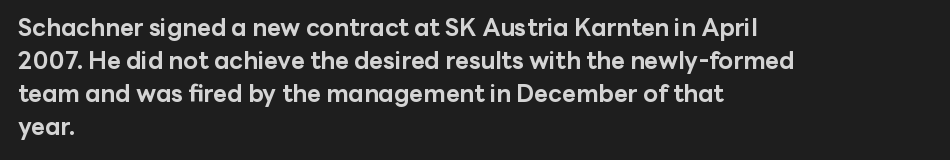
The image shows 24 px bold type, upright; set left-aligned, normal line spacing (1.38x), normal letter spacing, not underlined.
